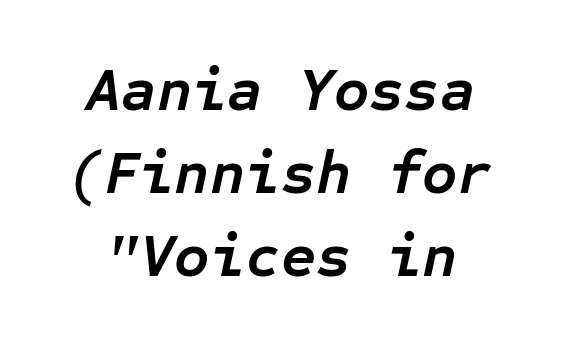
{"italic": "yes", "lean": "right", "slant_degrees": 12, "bold": "yes", "weight": "semibold", "width": "normal", "stroke_contrast": "low", "x_height": "medium", "monospaced": "yes", "underline": "no", "line_spacing": "normal", "line_spacing_ratio": 1.36, "letter_spacing": "normal", "letter_spacing_em": 0.0, "glyph_px": 61}
